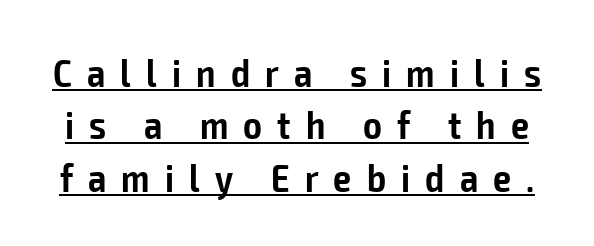
Q: Is the text bold? A: Semi-bold.
Q: Is the text italic (slanted)? A: No, it is upright.
Q: Is the typeface a serif or a sans-serif typeface? A: Sans-serif.
Q: Is the text underlined? A: Yes.
Q: Is the spacing between letters normal or unusually wide? A: Unusually wide.
Q: Is the spacing between lines tight, normal or loose? A: Normal.
Q: Width (condensed, normal, or wide)? A: Condensed.
Q: Stroke contrast? A: Low.
Q: x-height? A: Medium.
Q: Monospaced? A: No.
